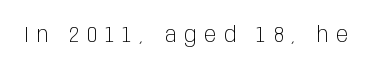
Q: Is the text bold? A: No.
Q: Is the text italic (slanted)? A: No, it is upright.
Q: Is the text underlined? A: No.
Q: Is the spacing between letters normal or unusually wide? A: Unusually wide.
